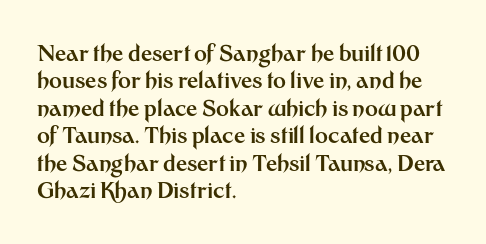
Q: Is the text bold? A: Yes.
Q: Is the text italic (slanted)? A: No, it is upright.
Q: Is the text underlined? A: No.
Q: How is the paragraph aligned? A: Left-aligned.
Q: Is the spacing between letters normal or unusually wide? A: Normal.
Q: Is the spacing between lines tight, normal or loose? A: Normal.
